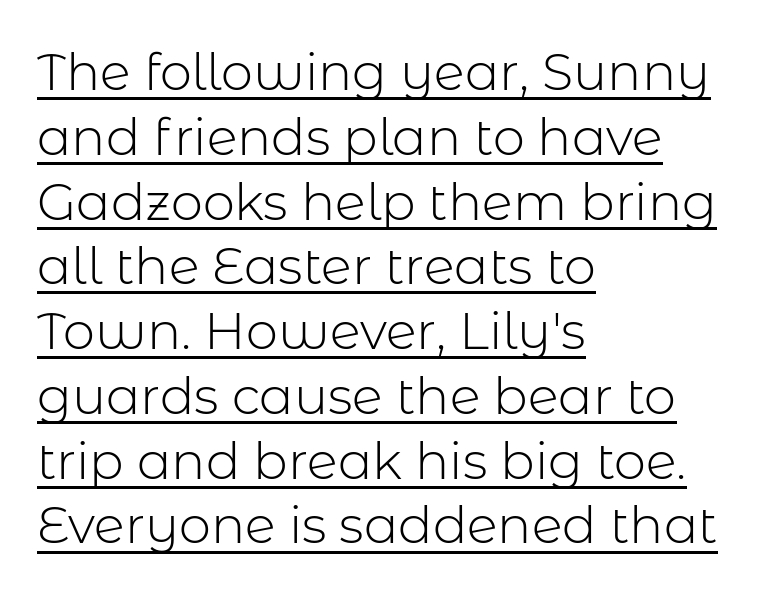
The image shows 51 px light sans-serif type, upright; set left-aligned, normal line spacing (1.27x), normal letter spacing, underlined; low stroke contrast and a medium x-height.
